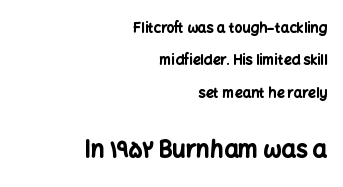
{"italic": "no", "bold": "yes", "underline": "no", "align": "right", "line_spacing": "loose", "line_spacing_ratio": 2.31, "letter_spacing": "normal", "letter_spacing_em": 0.0, "larger_block": "second", "size_ratio": 1.64, "glyph_px": 23}
